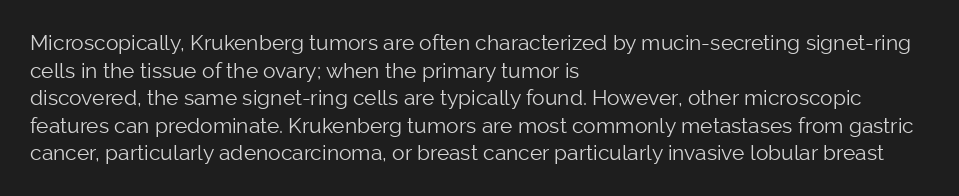
{"italic": "no", "bold": "no", "underline": "no", "align": "left", "line_spacing": "normal", "line_spacing_ratio": 1.31, "letter_spacing": "normal", "letter_spacing_em": 0.0, "glyph_px": 21}
